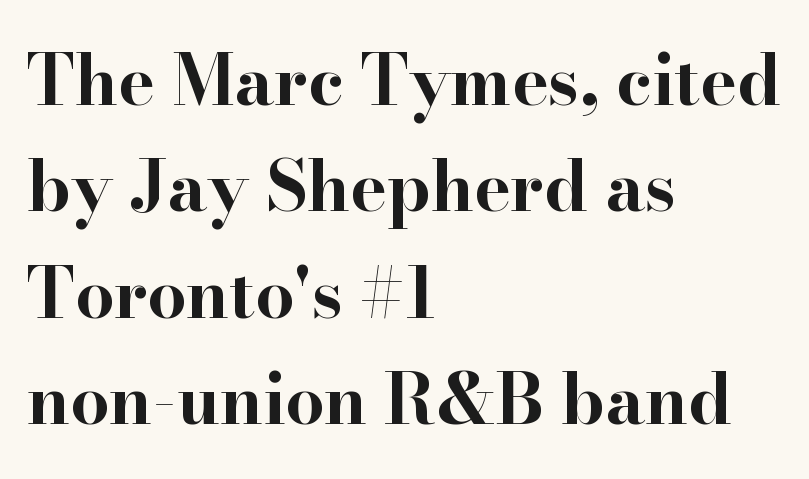
Rule under the text: the space is simply empty. Casual observation: everything's shoved over to the left. Strokes here are thick enough to call this a true bold. Is this a sans? No — the strokes have serifs. What's the leading like? Ordinary, nothing unusual.
